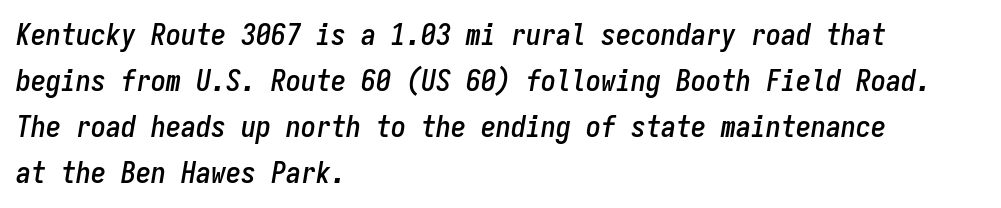
The image shows 30 px condensed type, italic (leaning right), monospaced; set left-aligned, normal line spacing (1.53x), normal letter spacing, not underlined; low stroke contrast and a medium x-height.
